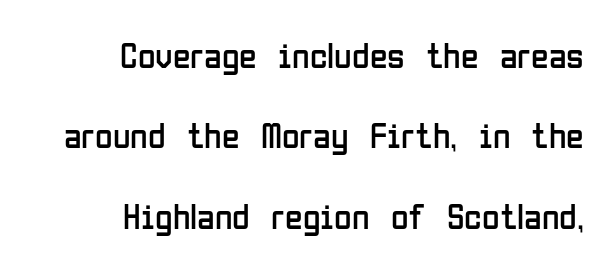
The letters advance in unequal steps, a hallmark of proportional type. Descenders are the only things crossing below the line. Vertically, the passage feels expansive, rows floating well apart. The passage shown is not bold in any degree. Compared with typical body copy, the letter spacing here is the same. Type style note: lacks serifs.
